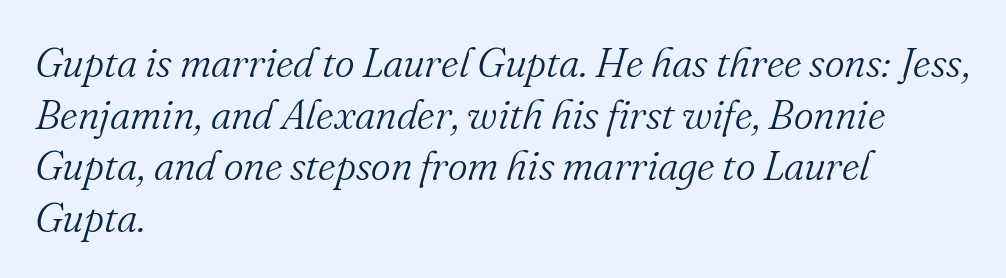
The image shows 42 px light serif type, italic (leaning right); set left-aligned, line spacing 1.23x, normal letter spacing, not underlined; medium stroke contrast and a small x-height.
